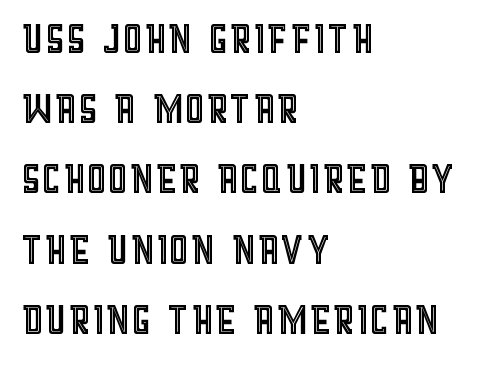
The image shows 54 px condensed type, upright; set left-aligned, normal line spacing (1.3x), normal letter spacing, not underlined; a large x-height.
